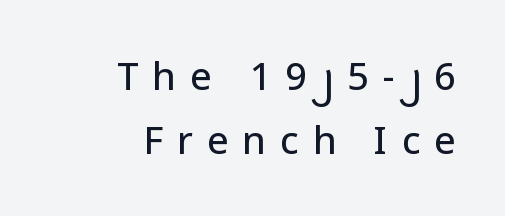
{"serif": "no", "italic": "no", "width": "normal", "stroke_contrast": "low", "x_height": "medium", "monospaced": "no", "underline": "no", "align": "right", "line_spacing": "normal", "line_spacing_ratio": 1.69, "letter_spacing": "wide", "letter_spacing_em": 0.37, "glyph_px": 38}
